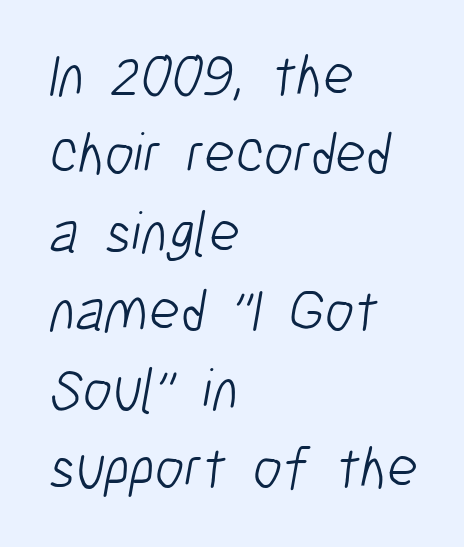
The image shows 59 px light, condensed sans-serif type; set left-aligned, normal line spacing (1.33x), normal letter spacing, not underlined; low stroke contrast and a medium x-height.
